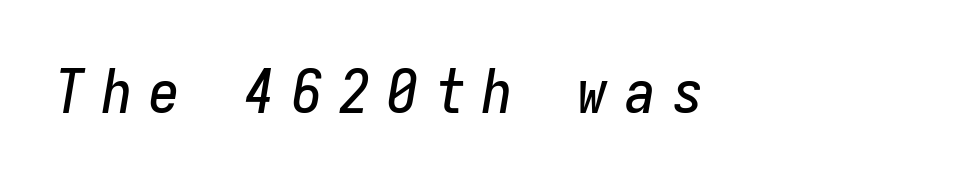
The image shows 61 px condensed type, italic (leaning right), monospaced; set left-aligned, unusually wide letter spacing (+0.28 em), not underlined; low stroke contrast and a medium x-height.
